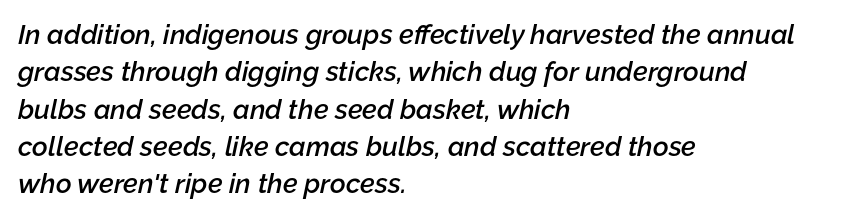
Moderately thickened strokes mark this as semibold type. A normal amount of white space separates one row of letters from the next. Any mark beneath the type? The region is blank. An italicized treatment has been applied to the whole sample. The passage shown has conventional tracking throughout. Left-aligned paragraph, ragged on the right.
